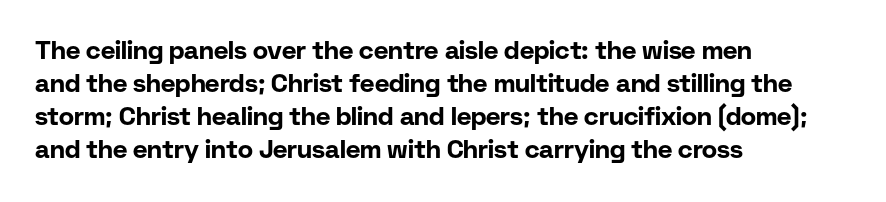
Q: Is the text bold? A: Yes.
Q: Is the text italic (slanted)? A: No, it is upright.
Q: Is the text underlined? A: No.
Q: How is the paragraph aligned? A: Left-aligned.
Q: Is the spacing between letters normal or unusually wide? A: Normal.
Q: Is the spacing between lines tight, normal or loose? A: Normal.
